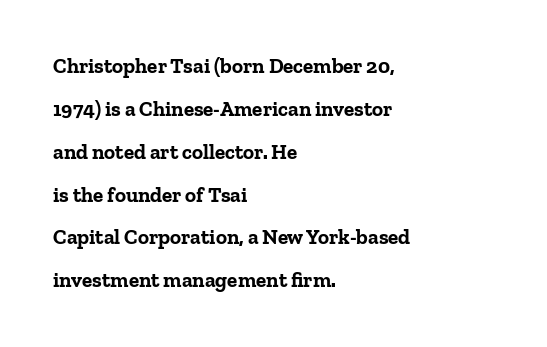
{"italic": "no", "bold": "yes", "underline": "no", "align": "left", "line_spacing": "loose", "line_spacing_ratio": 2.04, "letter_spacing": "normal", "letter_spacing_em": 0.0, "glyph_px": 21}
